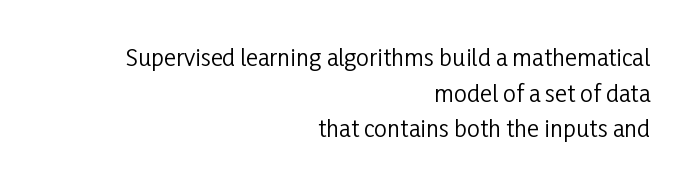
Q: Is the text bold? A: No.
Q: Is the text italic (slanted)? A: No, it is upright.
Q: Is the text underlined? A: No.
Q: How is the paragraph aligned? A: Right-aligned.
Q: Is the spacing between letters normal or unusually wide? A: Normal.
Q: Is the spacing between lines tight, normal or loose? A: Normal.
